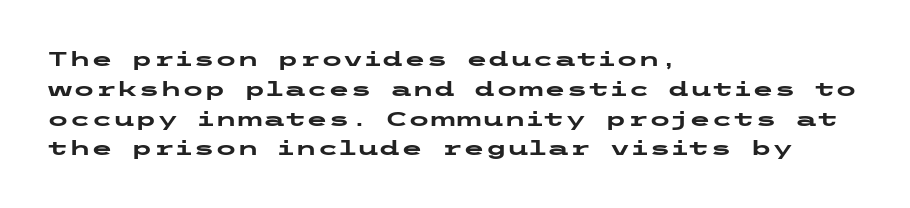
The image shows 20 px bold type, upright; set left-aligned, normal line spacing (1.49x), normal letter spacing, not underlined.
